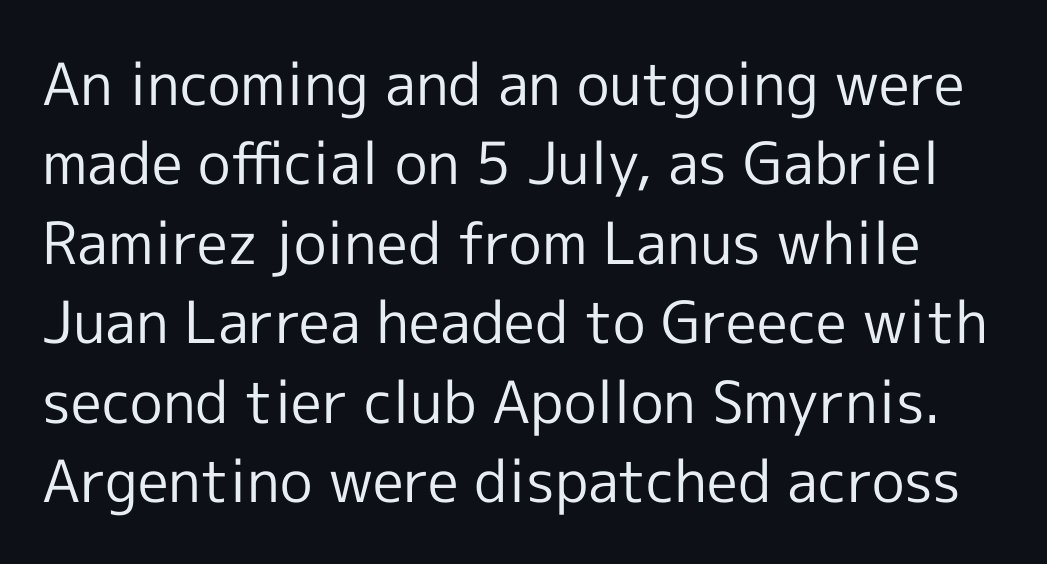
The image shows 58 px regular-weight sans-serif type, upright; set normal line spacing (1.37x), normal letter spacing, not underlined; a medium x-height.
